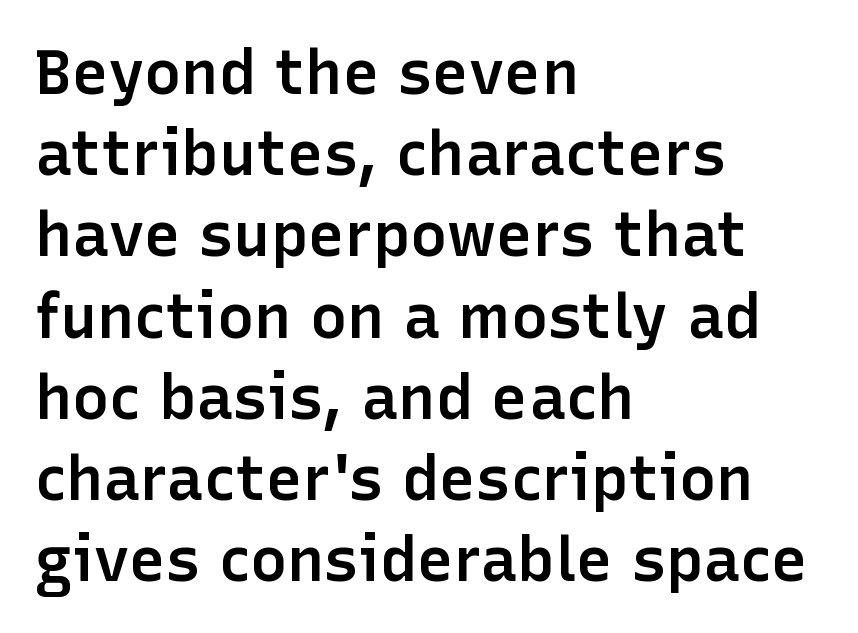
Quick note: not italic, upright. Is this a fixed-width face? No — the glyphs have proportional, varying widths. Typographic density is moderately raised because the face is semibold. Glyph-to-glyph distance matches everyday printed text. The area under the type is left untouched.
